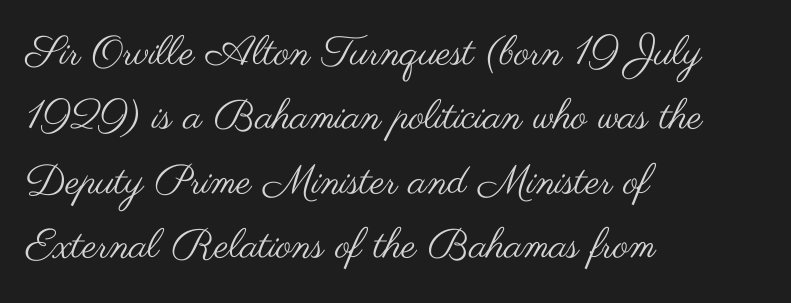
{"serif": "no", "bold": "no", "weight": "regular", "width": "wide", "stroke_contrast": "medium", "x_height": "small", "monospaced": "no", "underline": "no", "align": "left", "line_spacing": "normal", "line_spacing_ratio": 1.57, "letter_spacing": "normal", "letter_spacing_em": 0.0, "glyph_px": 41}
